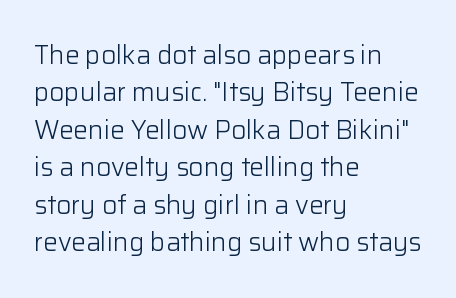
The image shows 26 px text type, upright; set left-aligned, normal line spacing (1.44x), normal letter spacing, not underlined.
